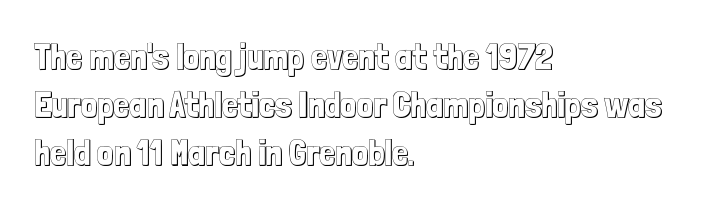
{"italic": "no", "width": "condensed", "x_height": "medium", "monospaced": "no", "underline": "no", "align": "left", "line_spacing": "normal", "line_spacing_ratio": 1.34, "letter_spacing": "normal", "letter_spacing_em": 0.0, "glyph_px": 36}
